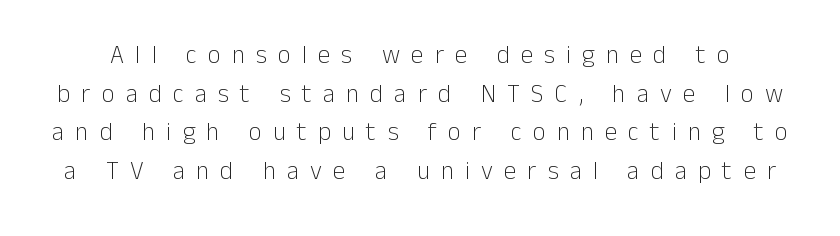
{"italic": "no", "bold": "no", "underline": "no", "line_spacing": "normal", "line_spacing_ratio": 1.55, "letter_spacing": "wide", "letter_spacing_em": 0.45, "glyph_px": 25}
